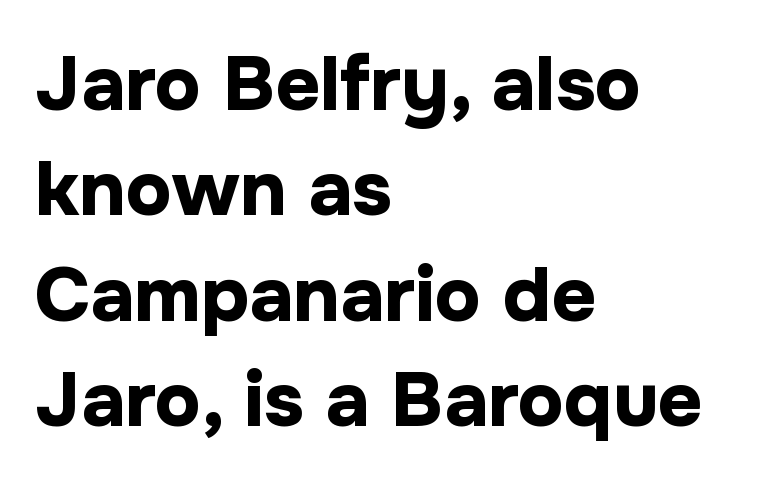
The image shows 77 px bold sans-serif type, upright; set left-aligned, normal line spacing (1.37x), normal letter spacing, not underlined; low stroke contrast and a medium x-height.
